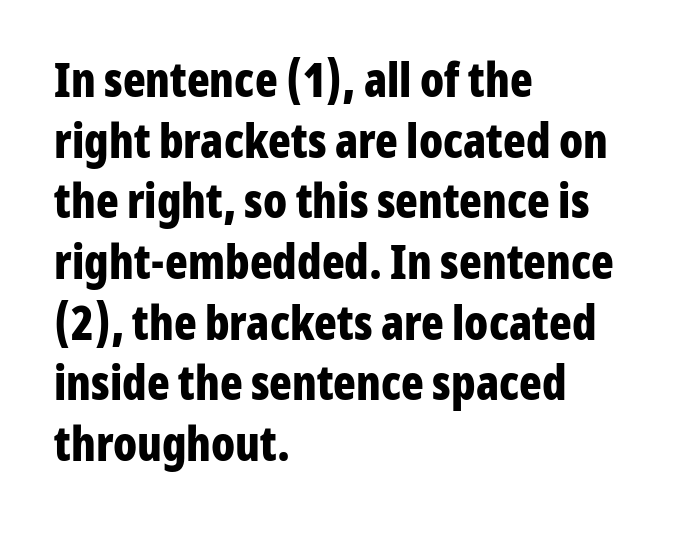
{"serif": "no", "italic": "no", "bold": "yes", "weight": "bold", "width": "condensed", "stroke_contrast": "low", "x_height": "medium", "monospaced": "no", "underline": "no", "align": "left", "line_spacing": "normal", "line_spacing_ratio": 1.29, "letter_spacing": "normal", "letter_spacing_em": 0.0, "glyph_px": 47}
